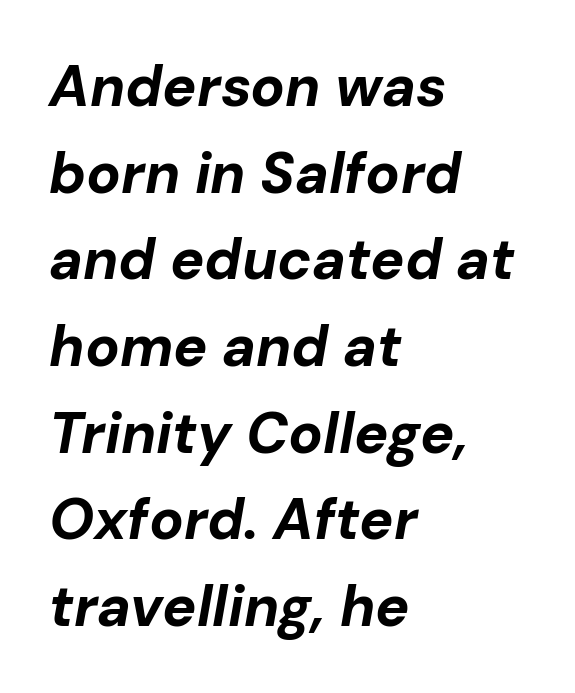
The image shows 57 px bold type, italic (leaning right); set left-aligned, normal line spacing (1.52x), normal letter spacing, not underlined; low stroke contrast and a medium x-height.
